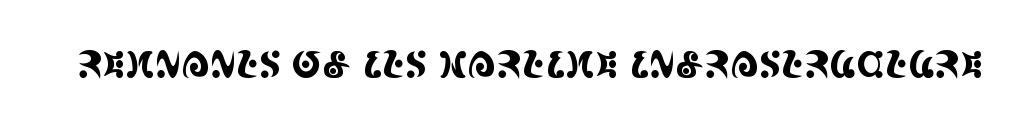
The type is set solid horizontally, with unmodified tracking. The letters advance in unequal steps, a hallmark of proportional type. Style check: upright. The zone under the glyphs is completely vacant.
